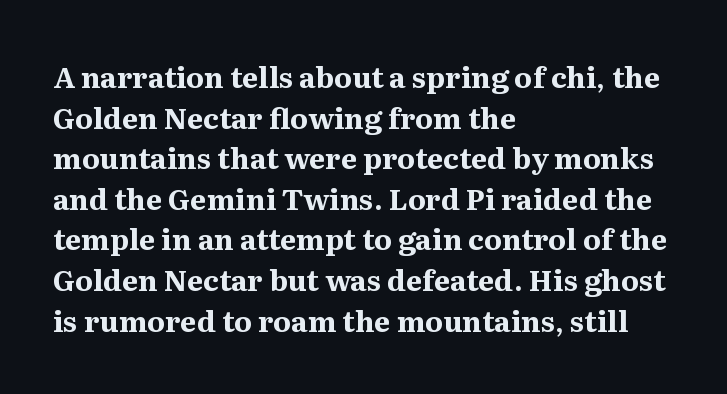
{"serif": "yes", "italic": "no", "bold": "yes", "weight": "bold", "width": "normal", "stroke_contrast": "medium", "x_height": "medium", "monospaced": "no", "underline": "no", "align": "left", "line_spacing": "normal", "line_spacing_ratio": 1.4, "letter_spacing": "normal", "letter_spacing_em": 0.0, "glyph_px": 29}
